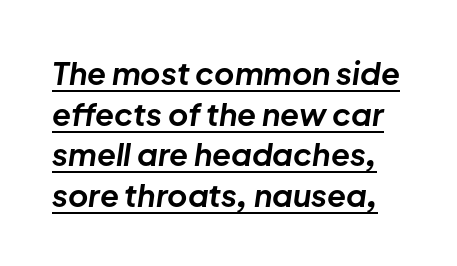
Q: Is the text bold? A: Yes.
Q: Is the text italic (slanted)? A: Yes, it leans right by about 8 degrees.
Q: Is the text underlined? A: Yes.
Q: Is the spacing between letters normal or unusually wide? A: Normal.
Q: Is the spacing between lines tight, normal or loose? A: Normal.
Q: Width (condensed, normal, or wide)? A: Normal.
Q: Stroke contrast? A: Low.
Q: x-height? A: Medium.
Q: Monospaced? A: No.
